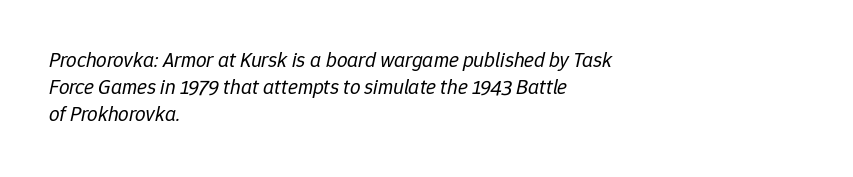
Students, note that the glyphs here touch the page at normal intervals. Reading down the block, your eye returns to a fixed left position each line. How would I describe the line gaps? Plain and ordinary. The specimen reads as italic at a glance. No extra ink here — the face is not bold. This rendering features lettering with no underline.
